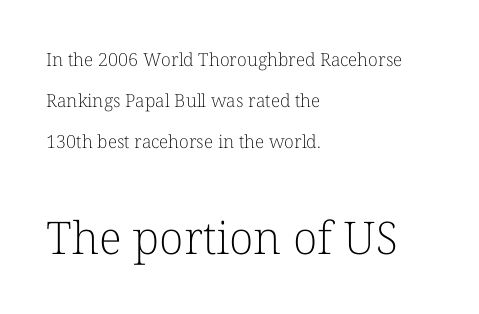
Unlike italic type, these characters show no tilt at all. Every row of glyphs begins at an identical x-position on the left. The rendering enlarges the type as you move from the upper chunk to the lower. You could not count columns in this text — the font is proportionally spaced.
